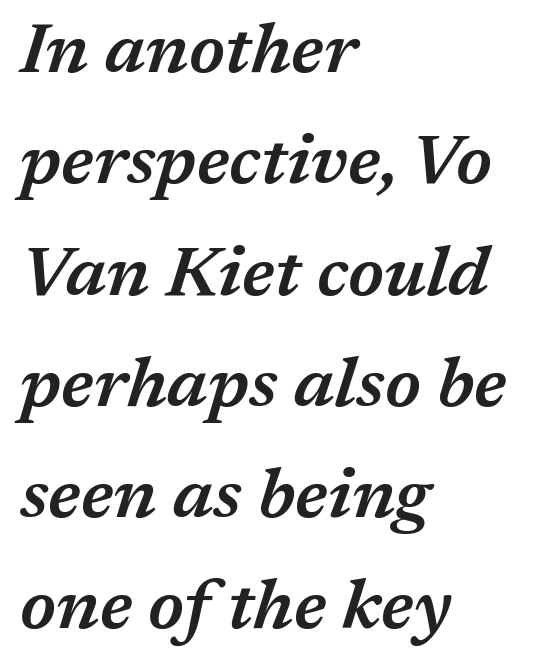
{"italic": "yes", "lean": "right", "slant_degrees": 17, "bold": "semi", "weight": "semibold", "width": "normal", "stroke_contrast": "medium", "x_height": "medium", "monospaced": "no", "underline": "no", "align": "left", "line_spacing": "normal", "line_spacing_ratio": 1.59, "letter_spacing": "normal", "letter_spacing_em": 0.0, "glyph_px": 70}
